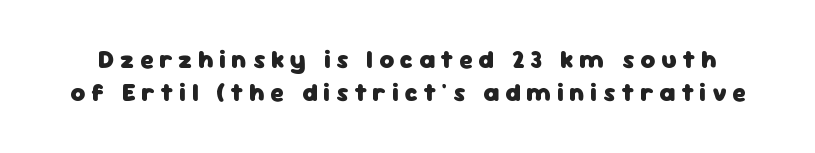
The image shows 25 px bold type, upright; set normal line spacing (1.34x), unusually wide letter spacing (+0.23 em), not underlined.
